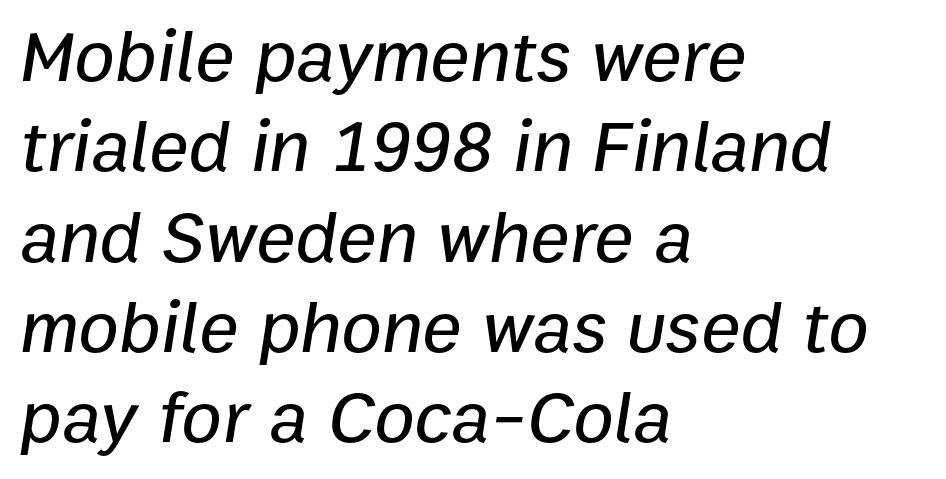
The image shows 74 px text type, italic (leaning right); set left-aligned, line spacing 1.22x, normal letter spacing, not underlined; low stroke contrast and a medium x-height.
